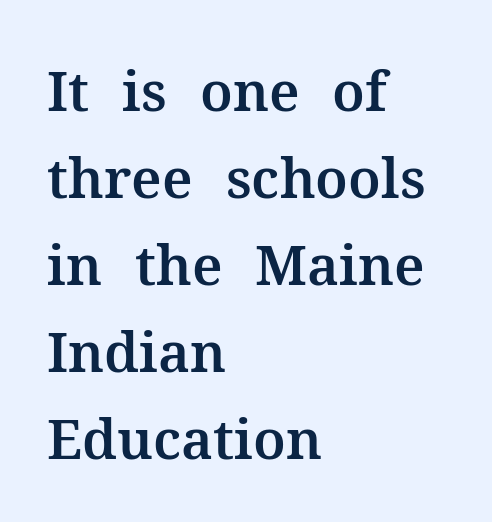
Observe the ordinary spacing: letters are neighbours, not strangers. Ordinary non-slanted type is in use. This block has exactly the height ordinary leading produces. Check the space under the baseline: it is left empty. These lines are composed in type with serifs.
